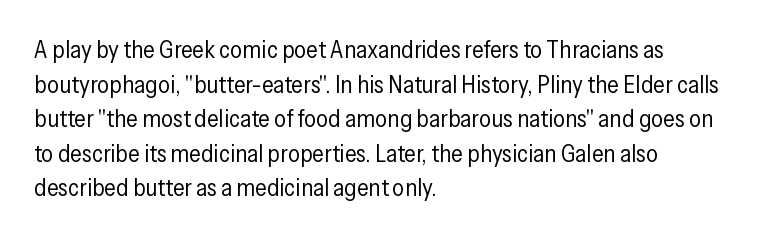
{"italic": "no", "bold": "no", "underline": "no", "align": "left", "line_spacing": "normal", "line_spacing_ratio": 1.44, "letter_spacing": "normal", "letter_spacing_em": 0.0, "glyph_px": 24}
